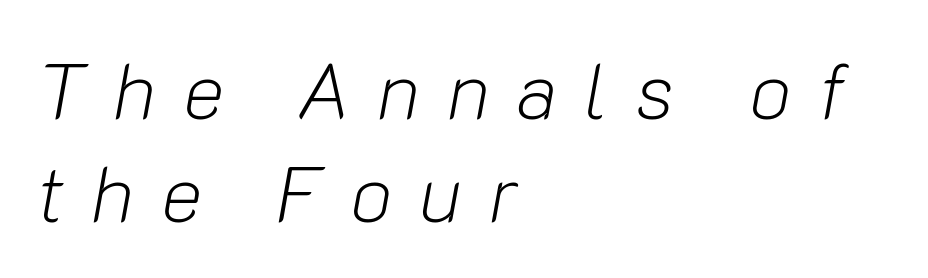
The image shows 79 px light type, italic (leaning right); set left-aligned, normal line spacing (1.3x), unusually wide letter spacing (+0.34 em), not underlined; low stroke contrast and a medium x-height.
